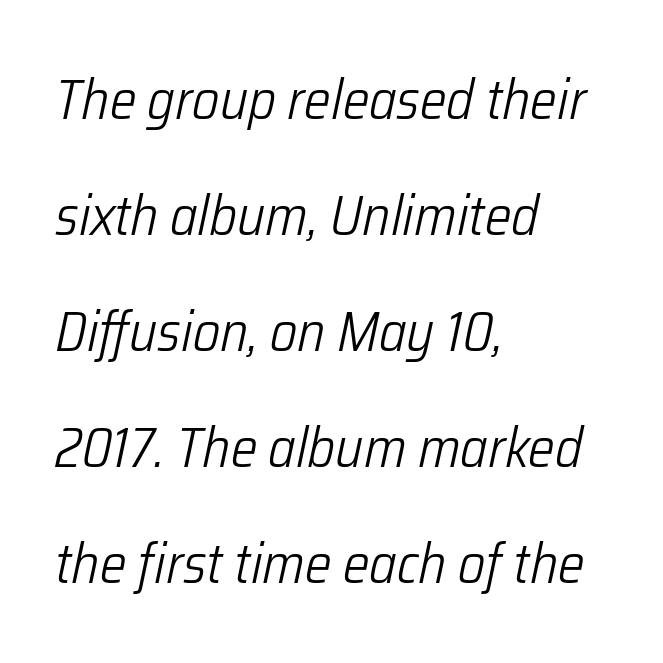
This sample uses plain, unmodified letter spacing. The glyphs are unaccompanied by any horizontal stroke below them. The letters advance in unequal steps, a hallmark of proportional type. This sample uses an oblique cut, with every glyph tilted off the vertical. A classic flush-left, rag-right setting is used for this passage. Line spacing here is loose.
